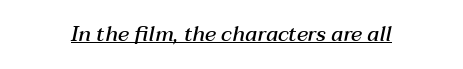
{"italic": "yes", "lean": "right", "slant_degrees": 12, "bold": "semi", "underline": "yes", "align": "center", "letter_spacing": "normal", "letter_spacing_em": 0.0, "glyph_px": 21}
